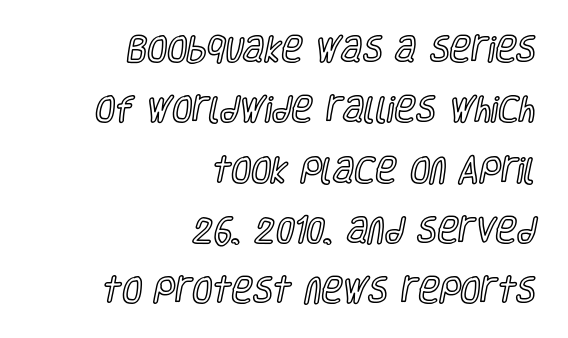
The image shows 29 px condensed type; set right-aligned, loose line spacing (2.08x), normal letter spacing, not underlined; a large x-height.
